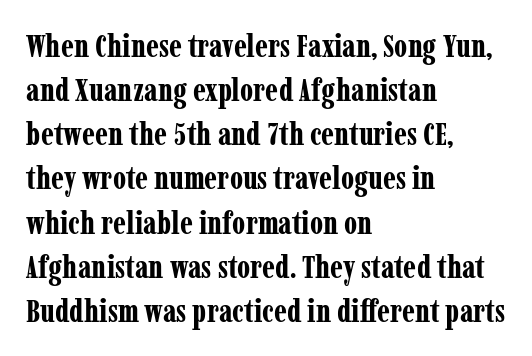
Q: Is the text bold? A: Yes.
Q: Is the text italic (slanted)? A: No, it is upright.
Q: Is the typeface a serif or a sans-serif typeface? A: Serif.
Q: Is the text underlined? A: No.
Q: How is the paragraph aligned? A: Left-aligned.
Q: Is the spacing between letters normal or unusually wide? A: Normal.
Q: Is the spacing between lines tight, normal or loose? A: Normal.
Q: Width (condensed, normal, or wide)? A: Condensed.
Q: Stroke contrast? A: Low.
Q: x-height? A: Medium.
Q: Monospaced? A: No.
